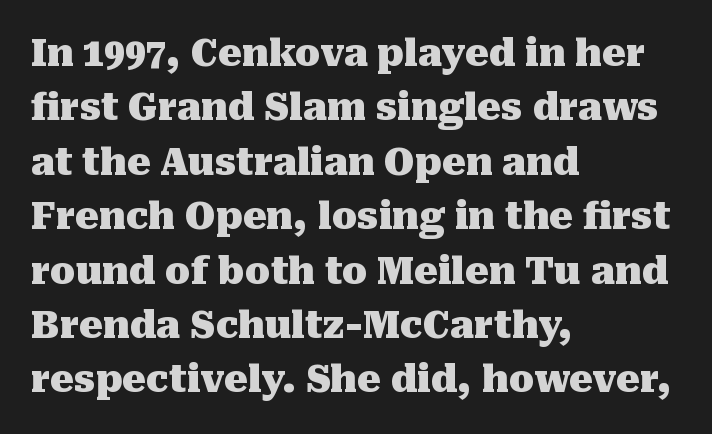
Q: Is the text bold? A: Yes.
Q: Is the text italic (slanted)? A: No, it is upright.
Q: Is the typeface a serif or a sans-serif typeface? A: Serif.
Q: Is the text underlined? A: No.
Q: How is the paragraph aligned? A: Left-aligned.
Q: Is the spacing between letters normal or unusually wide? A: Normal.
Q: Is the spacing between lines tight, normal or loose? A: Normal.
Q: Width (condensed, normal, or wide)? A: Normal.
Q: Stroke contrast? A: Medium.
Q: x-height? A: Medium.
Q: Monospaced? A: No.
